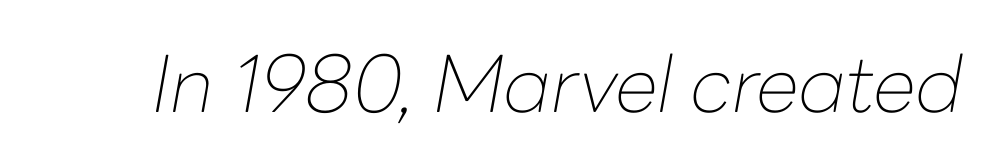
The glyphs are unaccompanied by any horizontal stroke below them. Stems and bowls with no extra thickness — not bold. Quick note: italic. These lines keep a tight, regular rhythm from letter to letter. A typesetter would call this proportional, since set widths differ per character.
